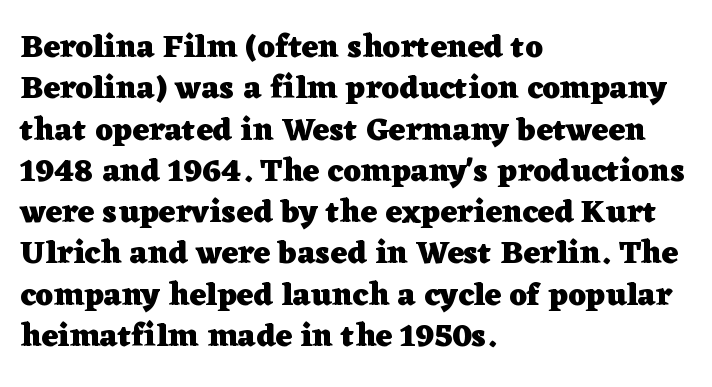
The image shows 32 px heavy, wide serif type, upright; set left-aligned, normal line spacing (1.29x), normal letter spacing, not underlined; low stroke contrast and a medium x-height.
